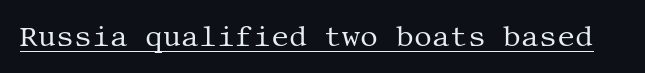
Characters remain perfectly vertical along every line. A rule runs beneath these lines of type. Each word holds together tightly as a unit, with standard inter-letter gaps. No letter is thick-stroked: the sample isn't bold. This sample uses a serif face.
